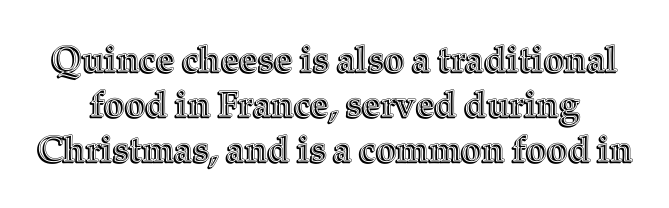
Q: Is the text italic (slanted)? A: No, it is upright.
Q: Is the text underlined? A: No.
Q: Is the spacing between letters normal or unusually wide? A: Normal.
Q: Is the spacing between lines tight, normal or loose? A: Normal.
Q: Width (condensed, normal, or wide)? A: Normal.
Q: x-height? A: Medium.
Q: Monospaced? A: No.
